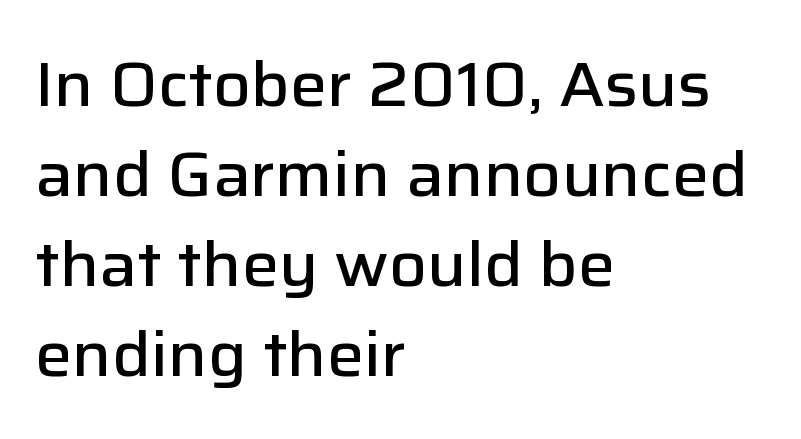
{"serif": "no", "italic": "no", "bold": "semi", "weight": "semibold", "width": "normal", "stroke_contrast": "low", "x_height": "medium", "monospaced": "no", "underline": "no", "align": "left", "line_spacing": "normal", "line_spacing_ratio": 1.45, "letter_spacing": "normal", "letter_spacing_em": 0.0, "glyph_px": 62}
